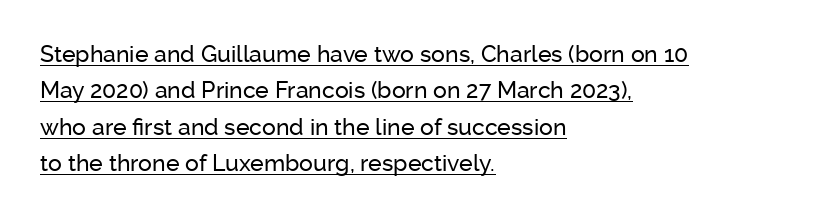
Vertical strokes here are truly vertical. Short note: letters normally spaced. Somebody hit Ctrl+U on this one — the words are underlined. Is there much room between lines? A standard amount, neither cramped nor airy. Horizontally, the lines are justified to the leading edge only.
